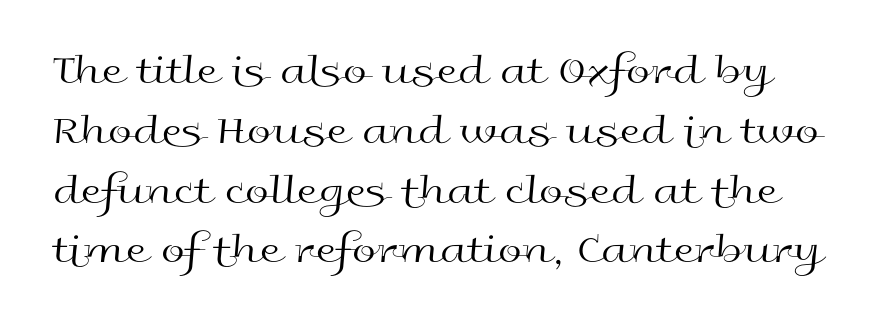
The image shows 43 px regular-weight, wide sans-serif type, upright; set normal line spacing (1.39x), normal letter spacing, not underlined; a medium x-height.
